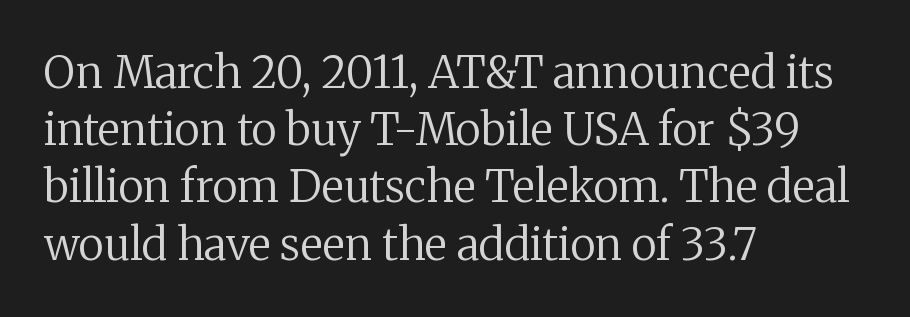
These lines keep a tight, regular rhythm from letter to letter. The face looks like a standard text weight, possibly lighter. Regarding leading, the lines here are spaced in the standard way. Think of a printed novel: that variable character pitch is what you see here. Italic: no, the glyphs are upright roman.
